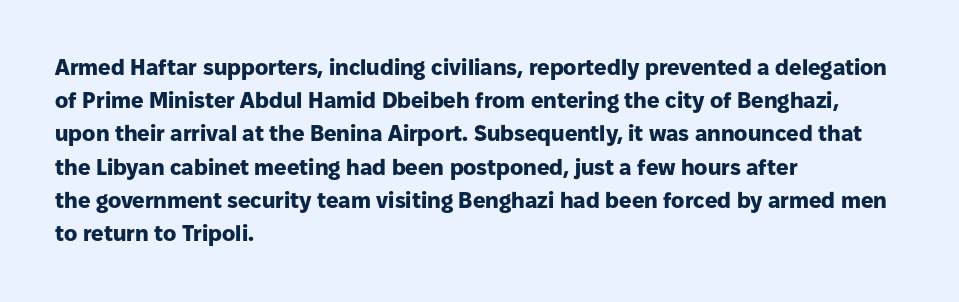
Leading matches the norm, producing a regular column. The area under the type is left untouched. Does extra space separate the letters? No, they use regular spacing. These lines were composed using upright roman letters.
